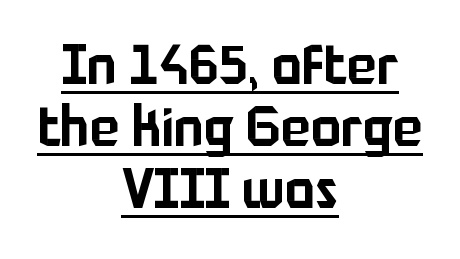
Compared with undecorated copy, this sample adds a rule below the words. Varying glyph widths throughout — classic text-font behaviour. Honestly, the letter spacing is just normal — you wouldn't notice it. Ascenders rise straight up at ninety degrees. Horizontal bands of white between lines are thin slivers. Teacher's note: observe the equal gaps on both sides — that is centered alignment.
